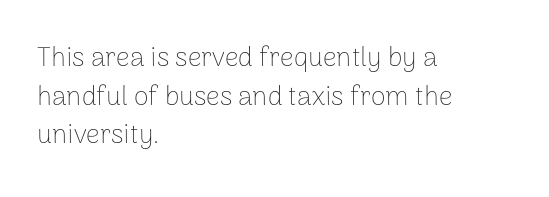
Q: Is the text bold? A: No.
Q: Is the text italic (slanted)? A: No, it is upright.
Q: Is the text underlined? A: No.
Q: How is the paragraph aligned? A: Left-aligned.
Q: Is the spacing between letters normal or unusually wide? A: Normal.
Q: Is the spacing between lines tight, normal or loose? A: Normal.
